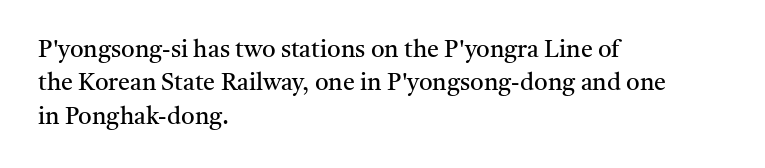
The letterforms sit at book weight or below. Posture: straight, roman, zero tilt. Tracking value appears to be zero — textbook default spacing. The passage shown stacks its lines at a standard gap. Is the block centered? No — it sits flush against the left margin. The foot of each line stays bare and open.
